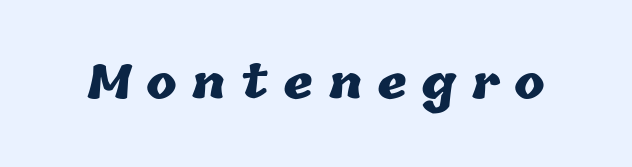
The image shows 46 px heavy type; set unusually wide letter spacing (+0.32 em), not underlined; low stroke contrast and a medium x-height.
